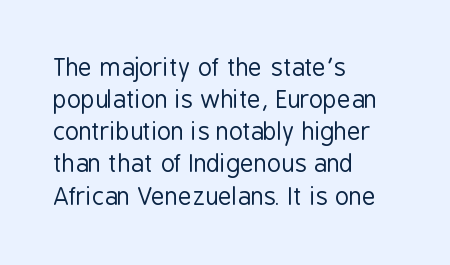
The image shows 24 px text type, upright; set left-aligned, normal line spacing (1.34x), normal letter spacing, not underlined.
